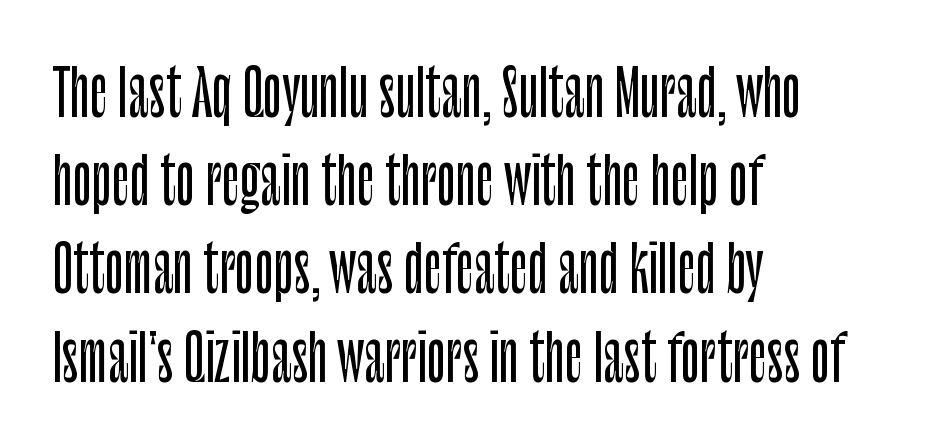
Q: Is the text italic (slanted)? A: No, it is upright.
Q: Is the typeface a serif or a sans-serif typeface? A: Sans-serif.
Q: Is the text underlined? A: No.
Q: How is the paragraph aligned? A: Left-aligned.
Q: Is the spacing between letters normal or unusually wide? A: Normal.
Q: Is the spacing between lines tight, normal or loose? A: Normal.
Q: Width (condensed, normal, or wide)? A: Condensed.
Q: Stroke contrast? A: Low.
Q: x-height? A: Large.
Q: Monospaced? A: No.
